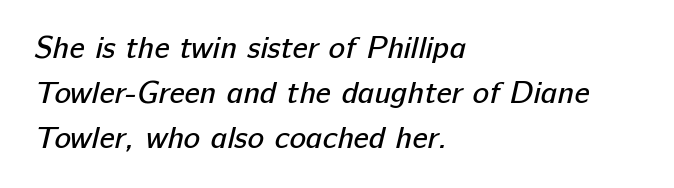
{"serif": "no", "bold": "no", "weight": "regular", "width": "normal", "stroke_contrast": "low", "x_height": "medium", "monospaced": "no", "underline": "no", "align": "left", "line_spacing": "normal", "line_spacing_ratio": 1.45, "letter_spacing": "normal", "letter_spacing_em": 0.0, "glyph_px": 31}
